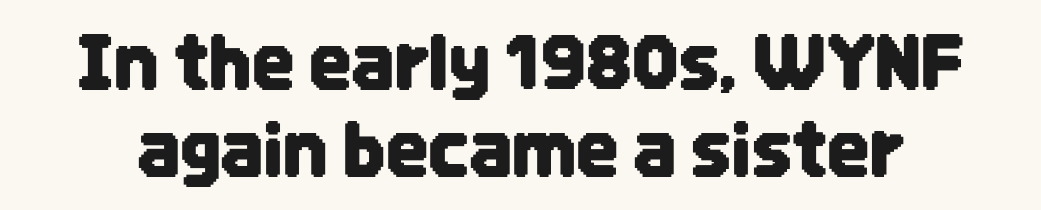
The image shows 74 px condensed sans-serif type, upright; set line spacing 1.17x, normal letter spacing, not underlined; low stroke contrast and a large x-height.
